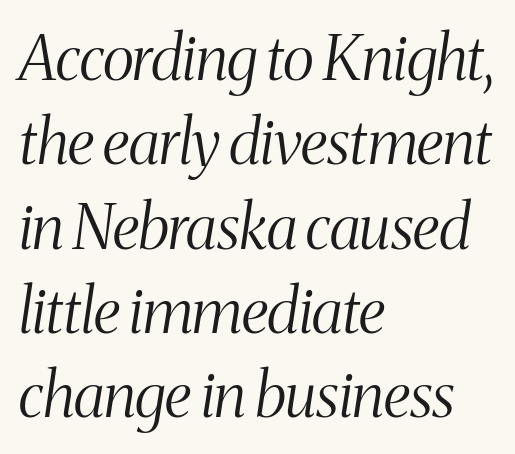
Ink coverage per letter is moderate at most. Is there much room between lines? A standard amount, neither cramped nor airy. The gap between lines stays unmarked. All the whitespace from short lines collects on the right. The glyphs in this specimen are seriffed.
